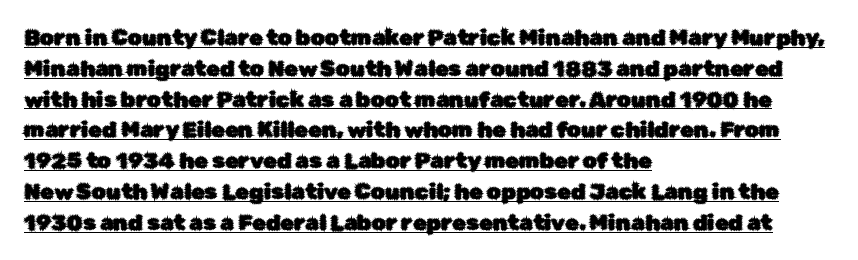
Where is the straight margin? On the left. Short note: letters normally spaced. A typesetter would call this leading conventional body-copy spacing. The glyphs are accompanied by a horizontal stroke just below them. Posture: straight, roman, zero tilt.
